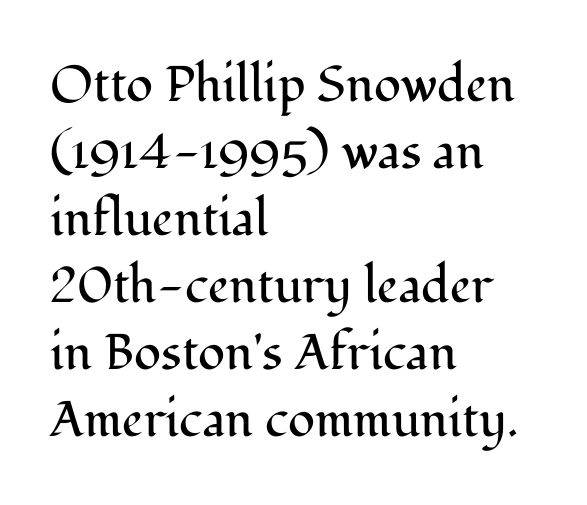
The image shows 50 px regular-weight serif type, upright; set left-aligned, normal line spacing (1.34x), normal letter spacing, not underlined; medium stroke contrast and a medium x-height.
